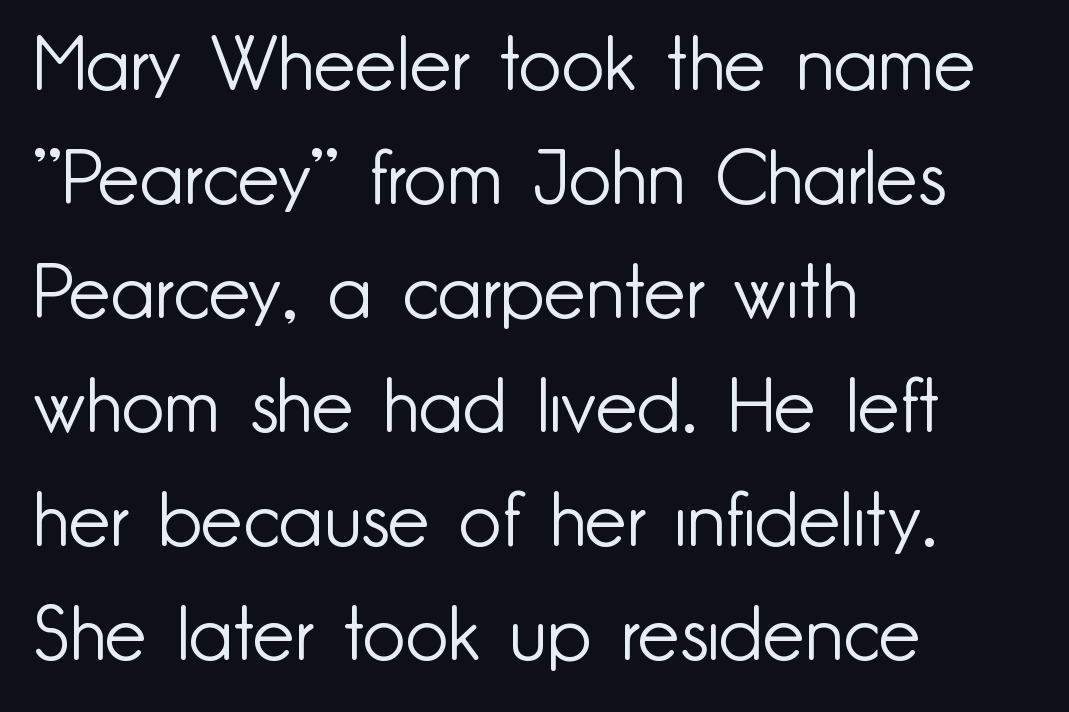
Q: Is the text bold? A: No.
Q: Is the text italic (slanted)? A: No, it is upright.
Q: Is the typeface a serif or a sans-serif typeface? A: Sans-serif.
Q: Is the text underlined? A: No.
Q: How is the paragraph aligned? A: Left-aligned.
Q: Is the spacing between letters normal or unusually wide? A: Normal.
Q: Is the spacing between lines tight, normal or loose? A: Normal.
Q: Width (condensed, normal, or wide)? A: Normal.
Q: Stroke contrast? A: Low.
Q: x-height? A: Small.
Q: Monospaced? A: No.
